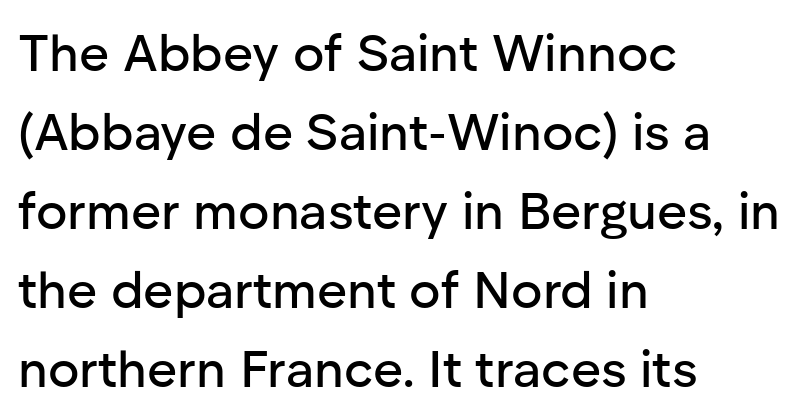
{"serif": "no", "italic": "no", "width": "normal", "stroke_contrast": "low", "x_height": "medium", "monospaced": "no", "underline": "no", "align": "left", "line_spacing": "normal", "line_spacing_ratio": 1.52, "letter_spacing": "normal", "letter_spacing_em": 0.0, "glyph_px": 52}
